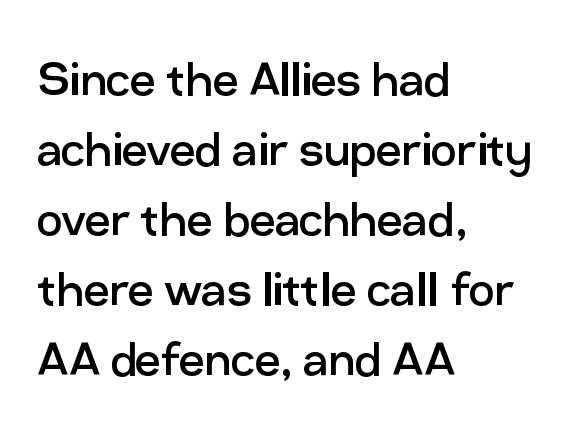
{"serif": "no", "italic": "no", "bold": "no", "weight": "regular", "width": "normal", "stroke_contrast": "low", "x_height": "medium", "monospaced": "no", "underline": "no", "align": "left", "line_spacing_ratio": 1.23, "letter_spacing": "normal", "letter_spacing_em": 0.0, "glyph_px": 57}
